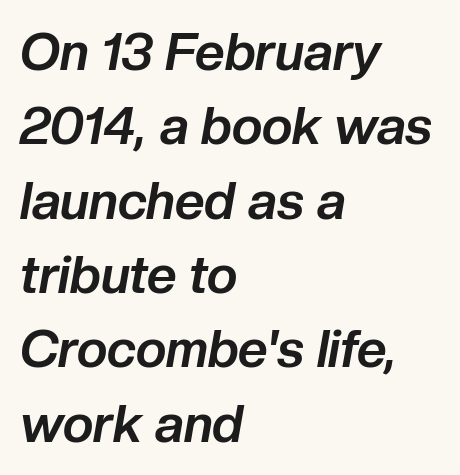
{"italic": "yes", "lean": "right", "slant_degrees": 10, "bold": "yes", "weight": "bold", "width": "normal", "stroke_contrast": "low", "x_height": "medium", "monospaced": "no", "underline": "no", "align": "left", "line_spacing": "normal", "line_spacing_ratio": 1.43, "letter_spacing": "normal", "letter_spacing_em": 0.0, "glyph_px": 52}
